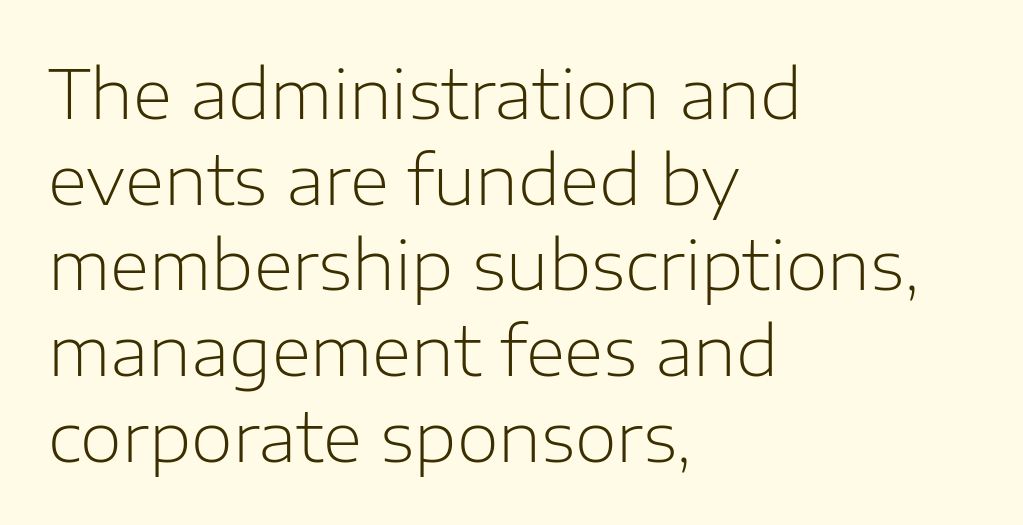
The image shows 68 px light sans-serif type, upright; set left-aligned, normal line spacing (1.26x), normal letter spacing, not underlined; low stroke contrast and a medium x-height.
